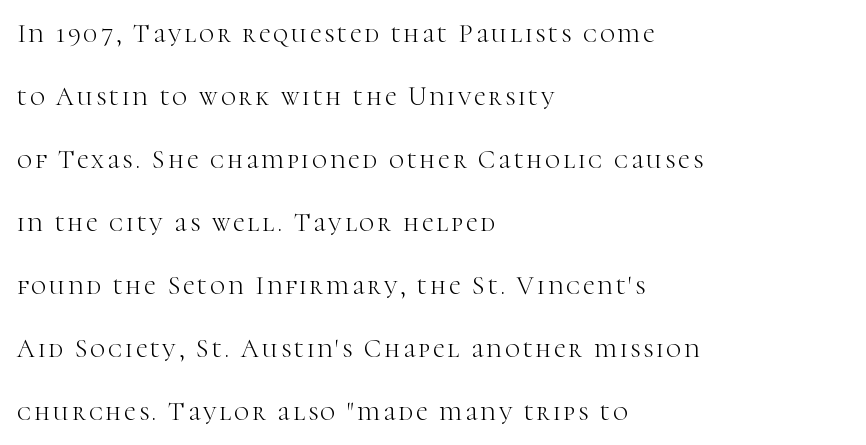
{"italic": "no", "bold": "no", "underline": "no", "align": "left", "line_spacing": "loose", "line_spacing_ratio": 2.42, "glyph_px": 26}
